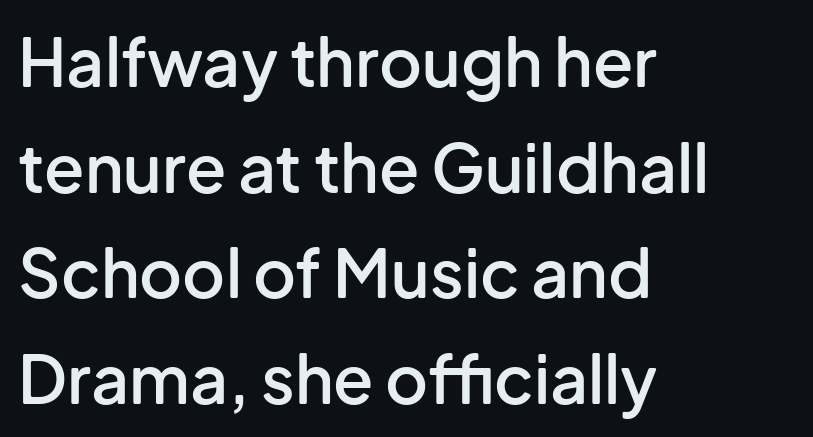
Nope, no serifs anywhere on these letters. Check under the words: just untouched page. I'd describe the lettering as semibold — firm but not a full bold. This block has exactly the height ordinary leading produces. Do the letters lean? They stand straight.
